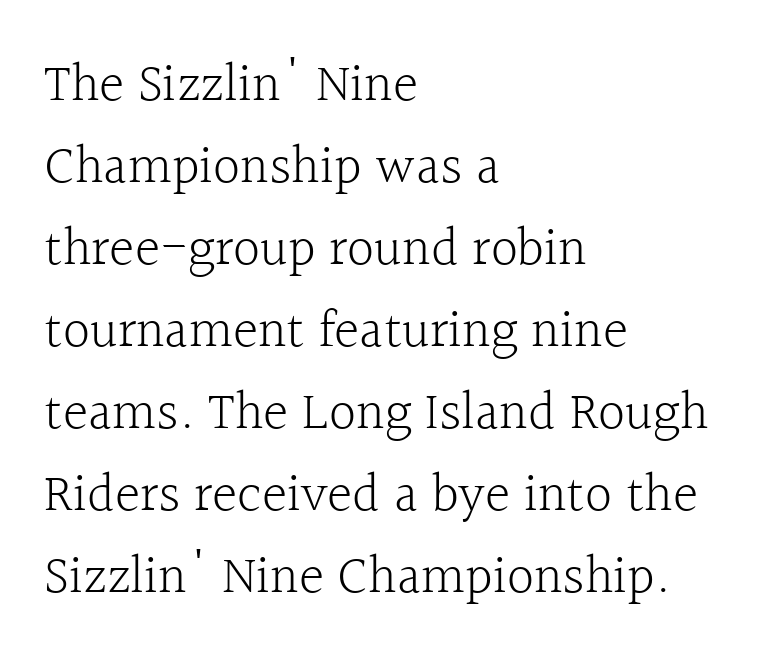
{"serif": "yes", "italic": "no", "bold": "no", "weight": "light", "width": "normal", "x_height": "medium", "monospaced": "no", "underline": "no", "align": "left", "line_spacing": "normal", "line_spacing_ratio": 1.52, "letter_spacing": "normal", "letter_spacing_em": 0.0, "glyph_px": 54}
